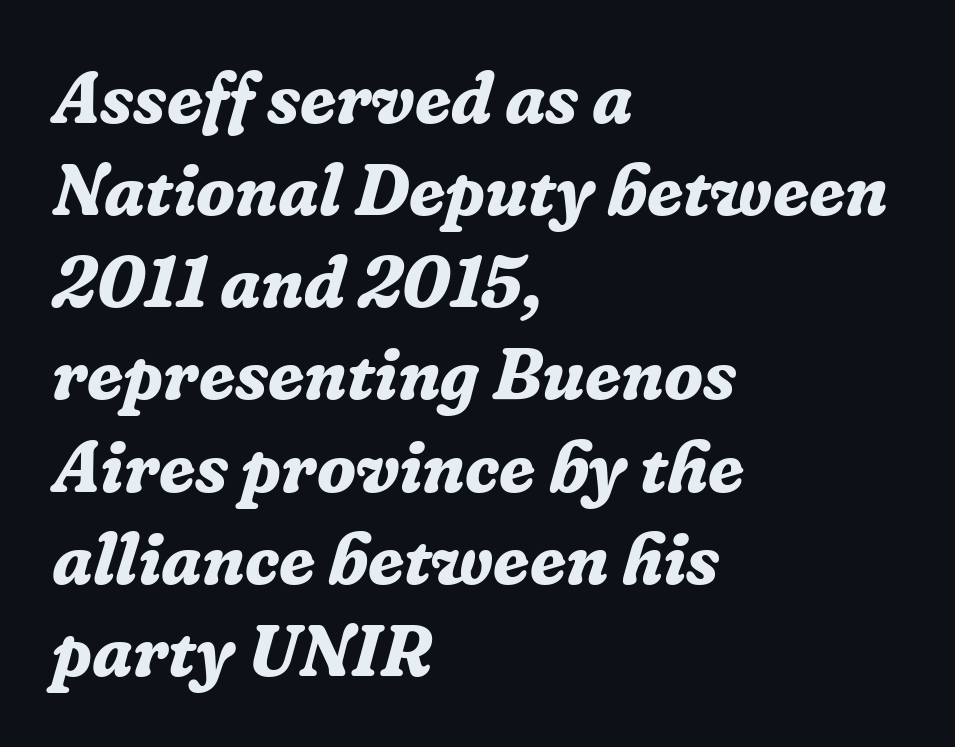
Q: Is the text bold? A: Yes.
Q: Is the text italic (slanted)? A: Yes, it leans right by about 16 degrees.
Q: Is the typeface a serif or a sans-serif typeface? A: Serif.
Q: Is the text underlined? A: No.
Q: How is the paragraph aligned? A: Left-aligned.
Q: Is the spacing between letters normal or unusually wide? A: Normal.
Q: Is the spacing between lines tight, normal or loose? A: Normal.
Q: Width (condensed, normal, or wide)? A: Normal.
Q: Stroke contrast? A: Low.
Q: x-height? A: Medium.
Q: Monospaced? A: No.
